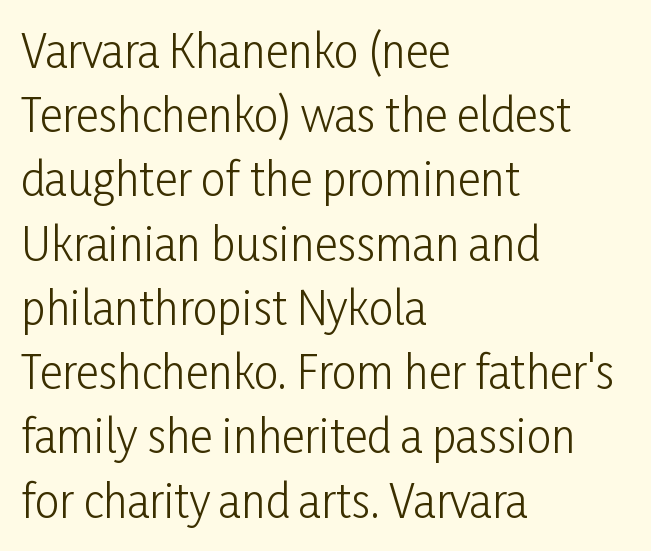
Q: Is the text bold? A: No.
Q: Is the text italic (slanted)? A: No, it is upright.
Q: Is the typeface a serif or a sans-serif typeface? A: Sans-serif.
Q: Is the text underlined? A: No.
Q: How is the paragraph aligned? A: Left-aligned.
Q: Is the spacing between letters normal or unusually wide? A: Normal.
Q: Is the spacing between lines tight, normal or loose? A: Normal.
Q: Width (condensed, normal, or wide)? A: Condensed.
Q: Stroke contrast? A: Low.
Q: x-height? A: Medium.
Q: Monospaced? A: No.
